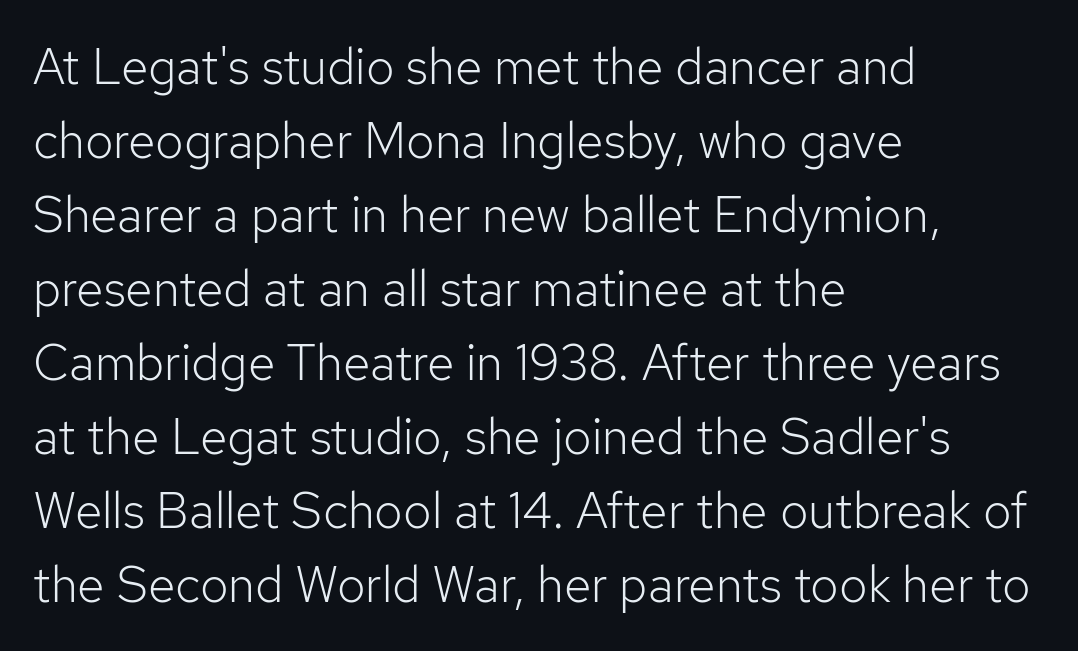
{"serif": "no", "italic": "no", "bold": "no", "weight": "light", "width": "normal", "stroke_contrast": "low", "x_height": "medium", "monospaced": "no", "underline": "no", "align": "left", "line_spacing": "normal", "line_spacing_ratio": 1.48, "letter_spacing": "normal", "letter_spacing_em": 0.0, "glyph_px": 50}
